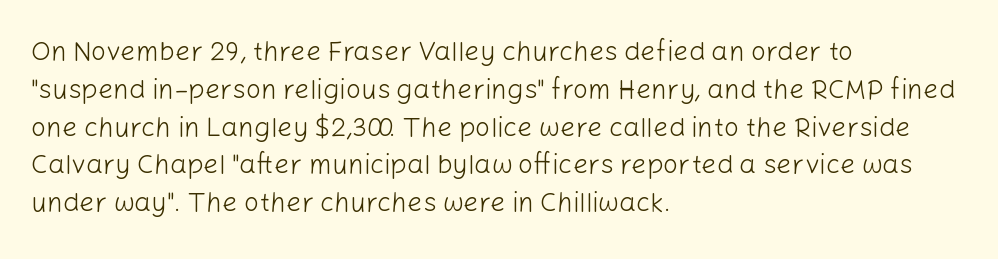
Short note: letters normally spaced. These lines are set flush left with a ragged right edge. The passage shown is not bold in any degree. Rows of type keep a routine distance in the vertical direction. This is the regular roman posture of the typeface.
